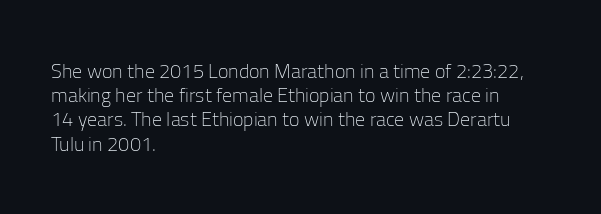
The image shows 20 px text type, upright; set left-aligned, line spacing 1.21x, normal letter spacing, not underlined.
